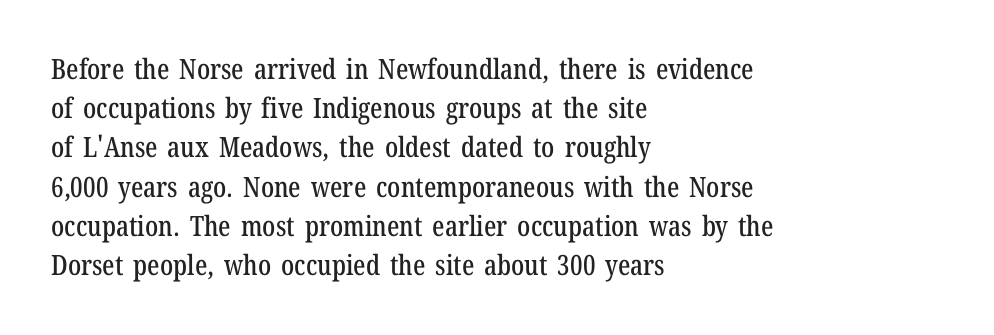
{"serif": "yes", "italic": "no", "width": "condensed", "stroke_contrast": "low", "x_height": "medium", "monospaced": "no", "underline": "no", "align": "left", "line_spacing": "normal", "line_spacing_ratio": 1.4, "letter_spacing": "normal", "letter_spacing_em": 0.0, "glyph_px": 28}
